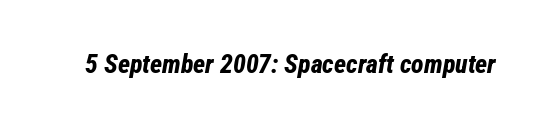
The image shows 26 px bold type, italic (leaning right); set normal letter spacing, not underlined.
